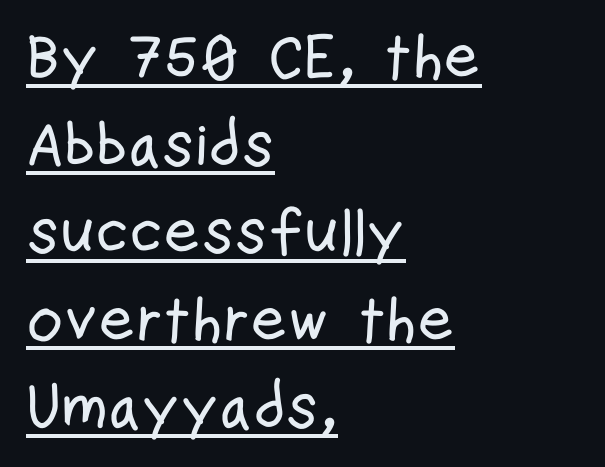
Q: Is the text italic (slanted)? A: No, it is upright.
Q: Is the typeface a serif or a sans-serif typeface? A: Sans-serif.
Q: Is the text underlined? A: Yes.
Q: How is the paragraph aligned? A: Left-aligned.
Q: Is the spacing between letters normal or unusually wide? A: Normal.
Q: Is the spacing between lines tight, normal or loose? A: Normal.
Q: Width (condensed, normal, or wide)? A: Condensed.
Q: Stroke contrast? A: Low.
Q: x-height? A: Medium.
Q: Monospaced? A: No.
